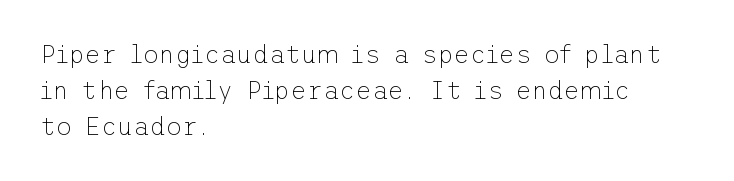
The rendering anchors every line to the left-hand side. Words appear dense and cohesive because spacing is normal. Does the leading feel generous? No, just average. A quiet, ordinary-to-light weight characterises the typeface.
